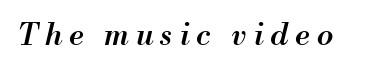
{"italic": "yes", "lean": "right", "slant_degrees": 13, "bold": "semi", "weight": "semibold", "width": "normal", "stroke_contrast": "medium", "x_height": "small", "monospaced": "no", "underline": "no", "letter_spacing": "wide", "letter_spacing_em": 0.24, "glyph_px": 30}
